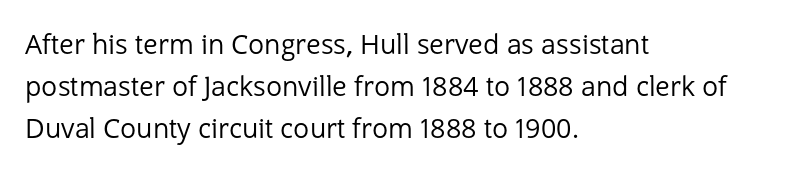
{"italic": "no", "bold": "no", "underline": "no", "align": "left", "line_spacing": "normal", "line_spacing_ratio": 1.56, "letter_spacing": "normal", "letter_spacing_em": 0.0, "glyph_px": 27}
